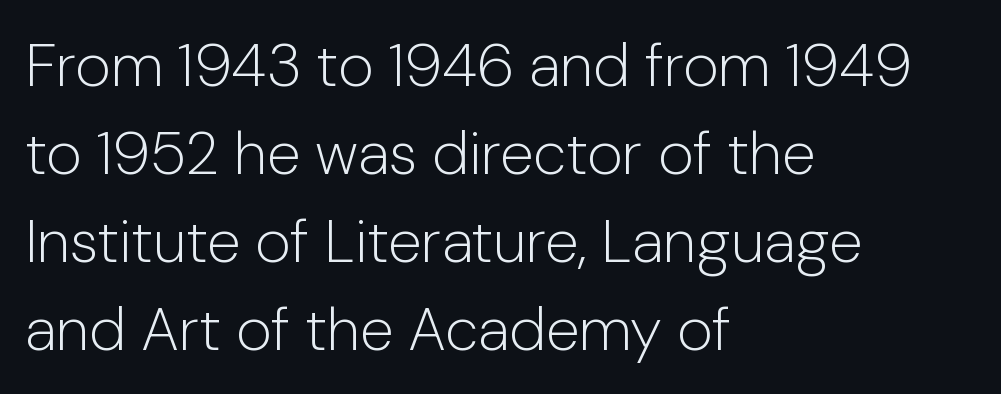
{"serif": "no", "italic": "no", "bold": "no", "weight": "light", "width": "normal", "stroke_contrast": "low", "x_height": "medium", "monospaced": "no", "underline": "no", "align": "left", "line_spacing": "normal", "line_spacing_ratio": 1.44, "letter_spacing": "normal", "letter_spacing_em": 0.0, "glyph_px": 61}
